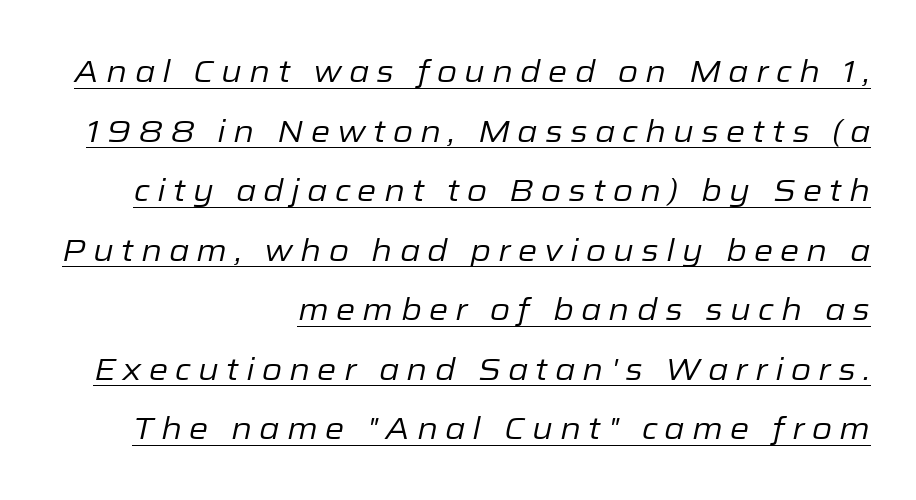
Q: Is the text bold? A: No.
Q: Is the text italic (slanted)? A: Yes, it leans right by about 12 degrees.
Q: Is the text underlined? A: Yes.
Q: How is the paragraph aligned? A: Right-aligned.
Q: Is the spacing between letters normal or unusually wide? A: Unusually wide.
Q: Is the spacing between lines tight, normal or loose? A: Loose.
Q: Width (condensed, normal, or wide)? A: Normal.
Q: Stroke contrast? A: Low.
Q: x-height? A: Medium.
Q: Monospaced? A: No.
